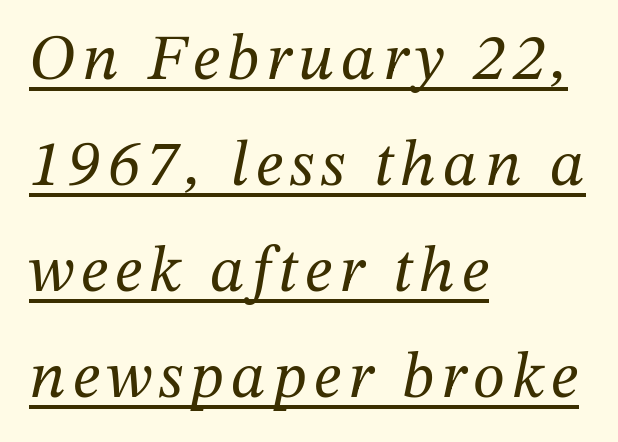
Serifs: yes, visible at the terminals of the letterforms. The glyphs look as if they've been sheared to an angle. The text block is weighted toward the left margin, trailing off unevenly rightward. Here the designer chose a conventional face with non-uniform glyph widths. This reads as an unemphasized weight, regular at the heaviest.
